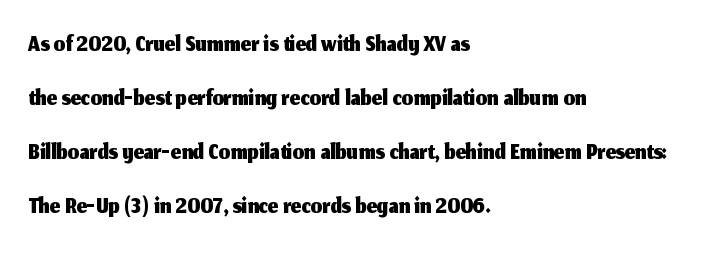
Q: Is the text italic (slanted)? A: No, it is upright.
Q: Is the typeface a serif or a sans-serif typeface? A: Sans-serif.
Q: Is the text underlined? A: No.
Q: How is the paragraph aligned? A: Left-aligned.
Q: Is the spacing between letters normal or unusually wide? A: Normal.
Q: Is the spacing between lines tight, normal or loose? A: Normal.
Q: Width (condensed, normal, or wide)? A: Normal.
Q: Stroke contrast? A: Medium.
Q: x-height? A: Medium.
Q: Monospaced? A: No.
